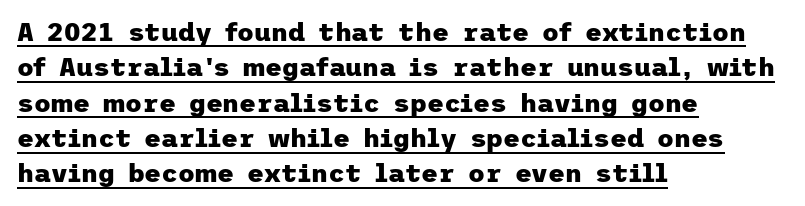
The image shows 26 px bold type, upright; set left-aligned, normal line spacing (1.36x), normal letter spacing, underlined.
